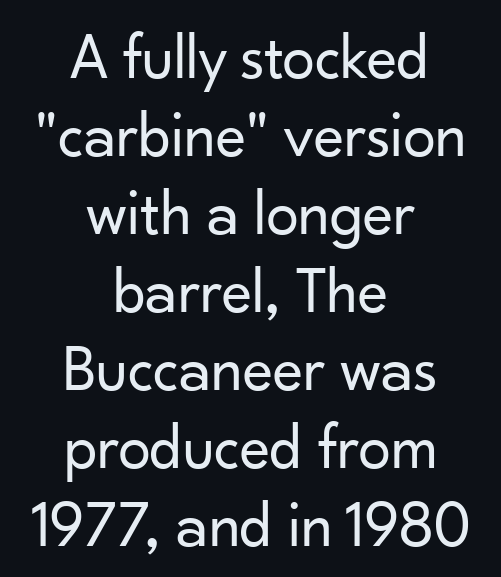
The image shows 65 px regular-weight sans-serif type, upright; set centered, line spacing 1.2x, normal letter spacing, not underlined; low stroke contrast and a small x-height.
